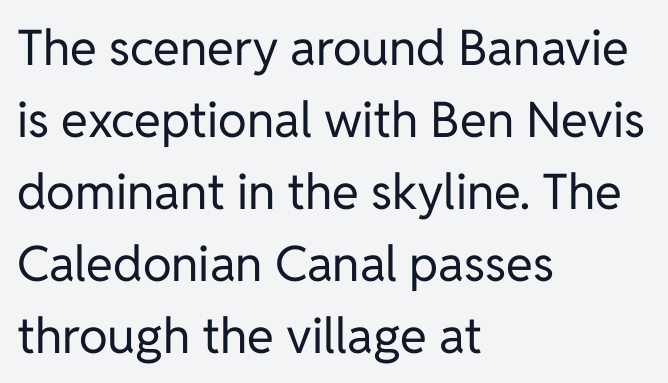
Think standard paragraph weight, or any step lighter than that. The specimen omits any rule beneath the text block's lines. In CSS terms this would be text-align: left. Baseline-to-baseline distance is the conventional proportion of letter height. What stands out about the letter spacing? Nothing — it is the standard amount.
